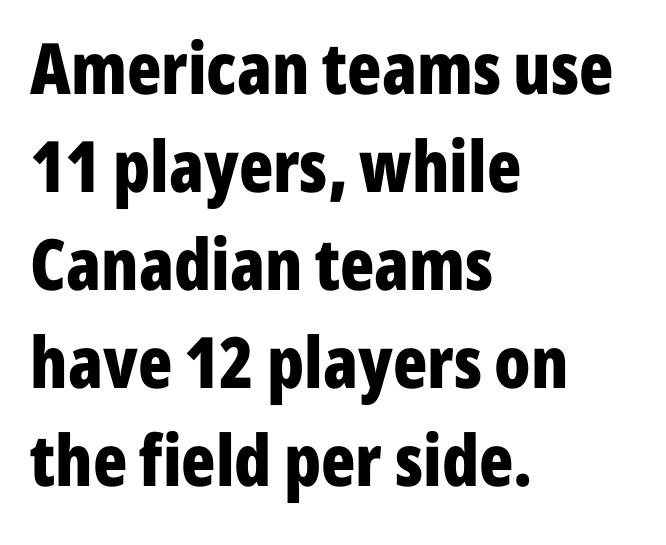
Q: Is the text bold? A: Yes.
Q: Is the text italic (slanted)? A: No, it is upright.
Q: Is the typeface a serif or a sans-serif typeface? A: Sans-serif.
Q: Is the text underlined? A: No.
Q: How is the paragraph aligned? A: Left-aligned.
Q: Is the spacing between letters normal or unusually wide? A: Normal.
Q: Is the spacing between lines tight, normal or loose? A: Normal.
Q: Width (condensed, normal, or wide)? A: Condensed.
Q: Stroke contrast? A: Low.
Q: x-height? A: Medium.
Q: Monospaced? A: No.
